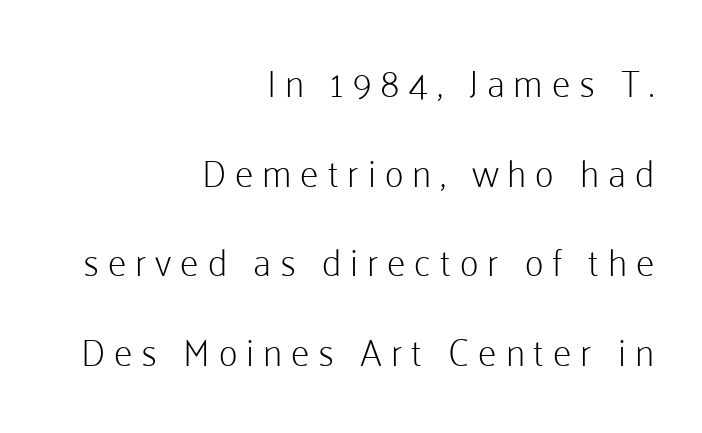
Q: Is the text bold? A: No.
Q: Is the text italic (slanted)? A: No, it is upright.
Q: Is the typeface a serif or a sans-serif typeface? A: Sans-serif.
Q: Is the text underlined? A: No.
Q: How is the paragraph aligned? A: Right-aligned.
Q: Is the spacing between letters normal or unusually wide? A: Unusually wide.
Q: Is the spacing between lines tight, normal or loose? A: Loose.
Q: Width (condensed, normal, or wide)? A: Normal.
Q: Stroke contrast? A: Low.
Q: x-height? A: Medium.
Q: Monospaced? A: No.
